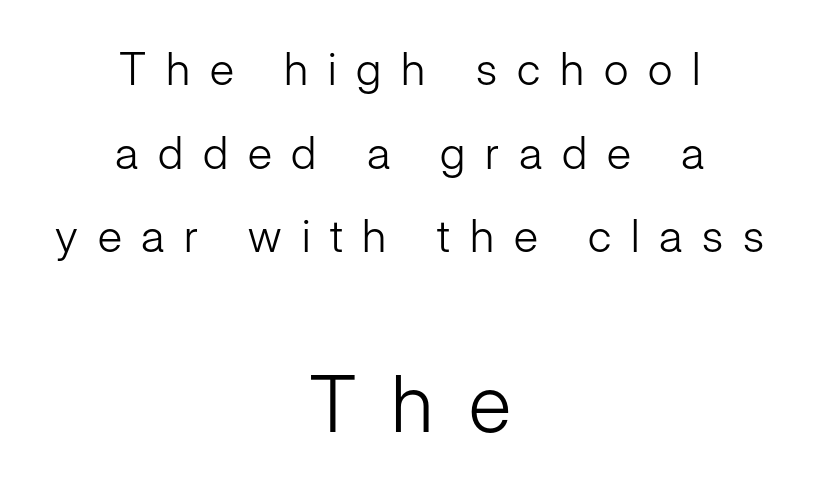
The image shows 79 px light sans-serif type, upright; set centered, line spacing 1.86x, unusually wide letter spacing (+0.44 em), not underlined; the second (bottom) block is 1.76x larger; low stroke contrast and a medium x-height.
